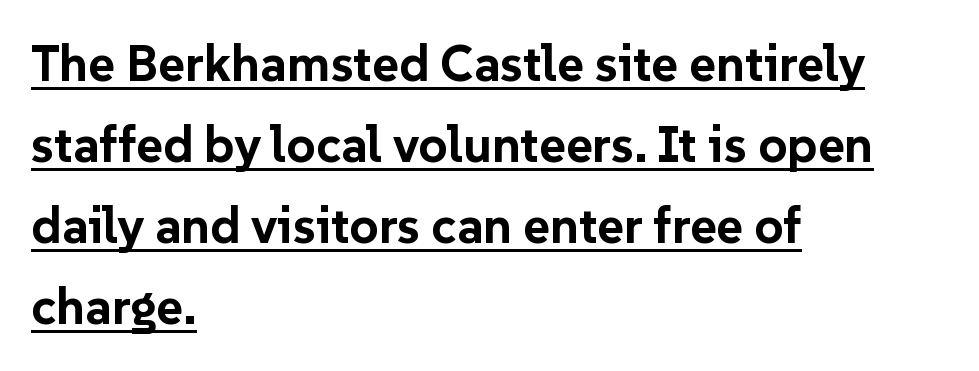
Q: Is the text bold? A: Yes.
Q: Is the text italic (slanted)? A: No, it is upright.
Q: Is the typeface a serif or a sans-serif typeface? A: Sans-serif.
Q: Is the text underlined? A: Yes.
Q: How is the paragraph aligned? A: Left-aligned.
Q: Is the spacing between letters normal or unusually wide? A: Normal.
Q: Is the spacing between lines tight, normal or loose? A: Normal.
Q: Width (condensed, normal, or wide)? A: Normal.
Q: Stroke contrast? A: Low.
Q: x-height? A: Medium.
Q: Monospaced? A: No.
